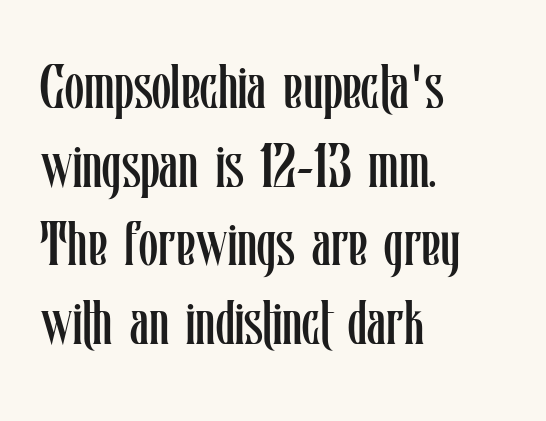
The image shows 62 px regular-weight, condensed type, upright; set left-aligned, normal line spacing (1.27x), normal letter spacing, not underlined; low stroke contrast and a medium x-height.
